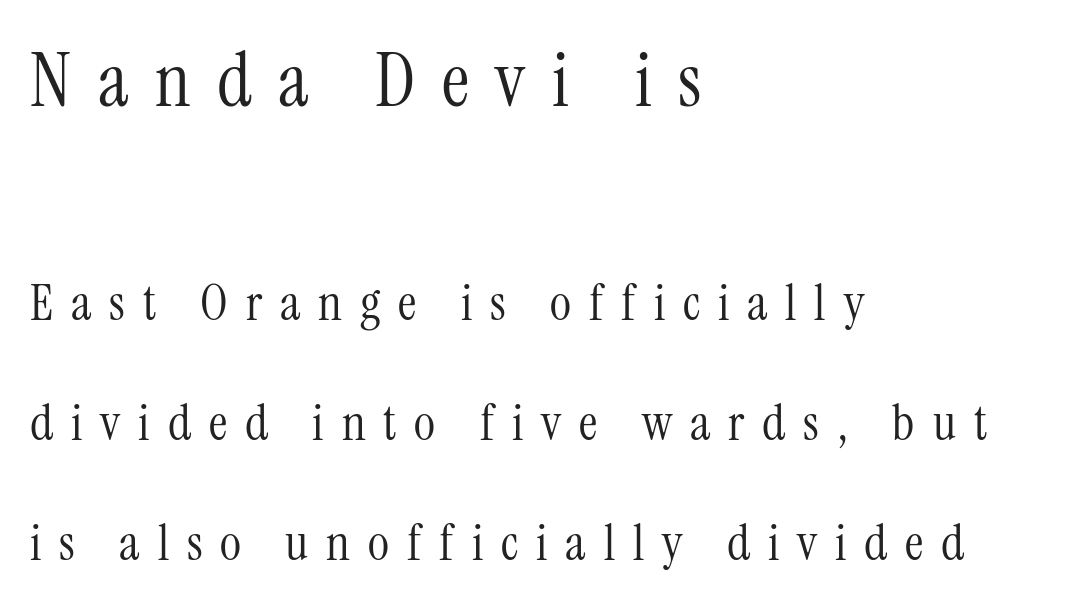
{"serif": "yes", "italic": "no", "bold": "no", "weight": "light", "width": "condensed", "stroke_contrast": "medium", "x_height": "medium", "monospaced": "no", "underline": "no", "align": "left", "line_spacing": "loose", "line_spacing_ratio": 2.35, "letter_spacing": "wide", "letter_spacing_em": 0.35, "larger_block": "first", "size_ratio": 1.49, "glyph_px": 76}
